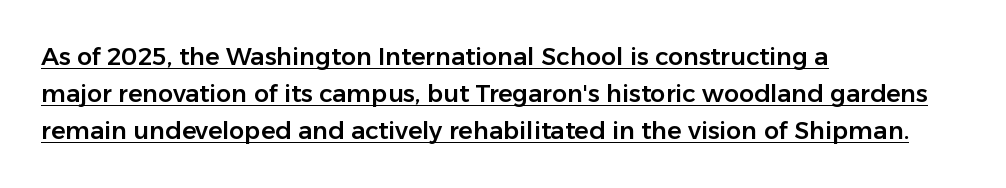
Q: Is the text italic (slanted)? A: No, it is upright.
Q: Is the text underlined? A: Yes.
Q: How is the paragraph aligned? A: Left-aligned.
Q: Is the spacing between letters normal or unusually wide? A: Normal.
Q: Is the spacing between lines tight, normal or loose? A: Normal.
